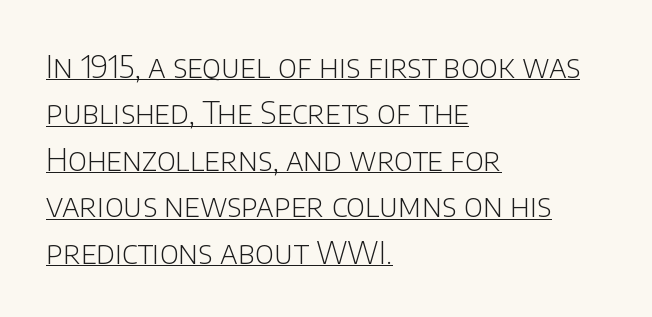
The image shows 31 px light sans-serif type, upright; set left-aligned, normal line spacing (1.5x), normal letter spacing, underlined; low stroke contrast and a large x-height.
